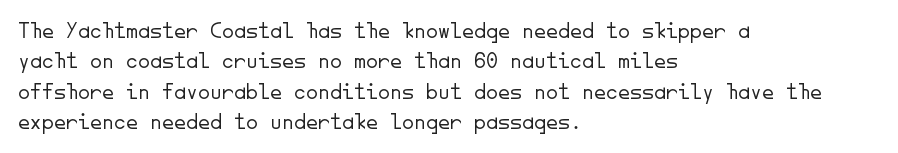
The image shows 24 px text type, upright; set left-aligned, normal line spacing (1.27x), normal letter spacing, not underlined.
